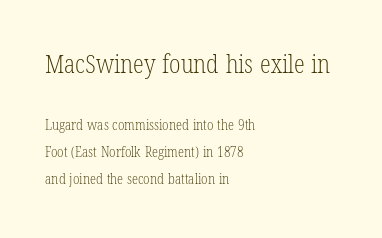
Q: Is the text bold? A: No.
Q: Is the text italic (slanted)? A: No, it is upright.
Q: Is the text underlined? A: No.
Q: How is the paragraph aligned? A: Left-aligned.
Q: Is the spacing between letters normal or unusually wide? A: Normal.
Q: Is the spacing between lines tight, normal or loose? A: Loose.
Q: Which block of text is set in a larger size, the first (top) or the second (bottom)? A: The first (top) one.
